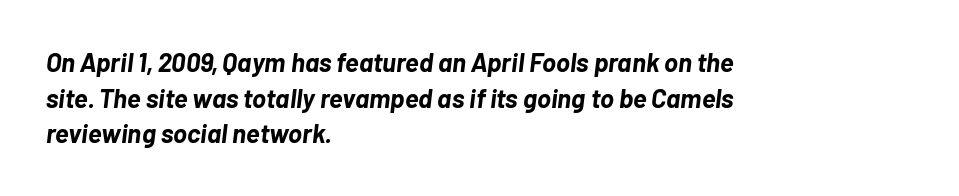
The font is running at its bold setting. Check under the words: just untouched page. Looking at the ascenders, they clearly lean. One-word summary of the alignment: left. Default kerning and tracking; the words read as compact shapes.
